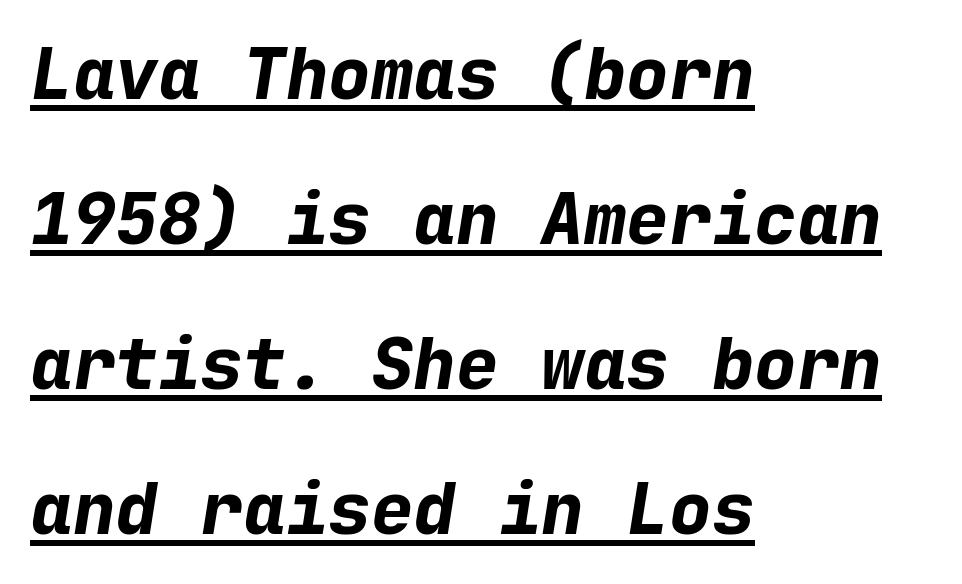
Q: Is the text bold? A: Yes.
Q: Is the text italic (slanted)? A: Yes, it leans right by about 9 degrees.
Q: Is the text underlined? A: Yes.
Q: How is the paragraph aligned? A: Left-aligned.
Q: Is the spacing between letters normal or unusually wide? A: Normal.
Q: Is the spacing between lines tight, normal or loose? A: Loose.
Q: Width (condensed, normal, or wide)? A: Normal.
Q: Stroke contrast? A: Low.
Q: x-height? A: Medium.
Q: Monospaced? A: Yes.
